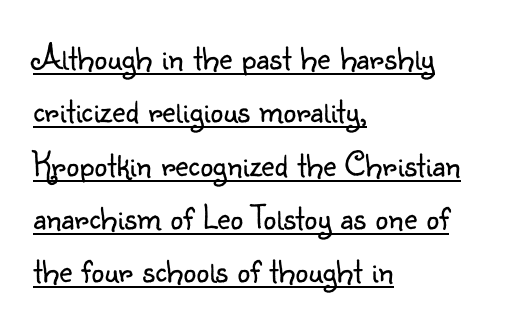
Q: Is the text bold? A: No.
Q: Is the text italic (slanted)? A: No, it is upright.
Q: Is the typeface a serif or a sans-serif typeface? A: Sans-serif.
Q: Is the text underlined? A: Yes.
Q: How is the paragraph aligned? A: Left-aligned.
Q: Is the spacing between letters normal or unusually wide? A: Normal.
Q: Is the spacing between lines tight, normal or loose? A: Normal.
Q: Width (condensed, normal, or wide)? A: Normal.
Q: Stroke contrast? A: Low.
Q: x-height? A: Small.
Q: Monospaced? A: No.
